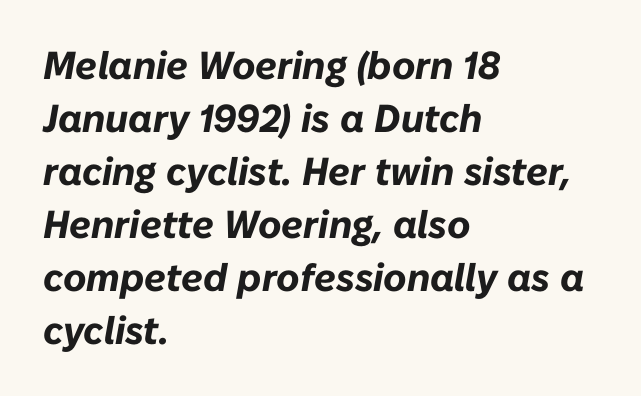
A classic flush-left, rag-right setting is used for this passage. Quick note: interline space is typical. Descenders are the only things crossing below the line. These lines are rendered in a variable-pitch font. Looking at the ascenders, they clearly lean. Spacing between characters is what you'd get straight out of the box.
